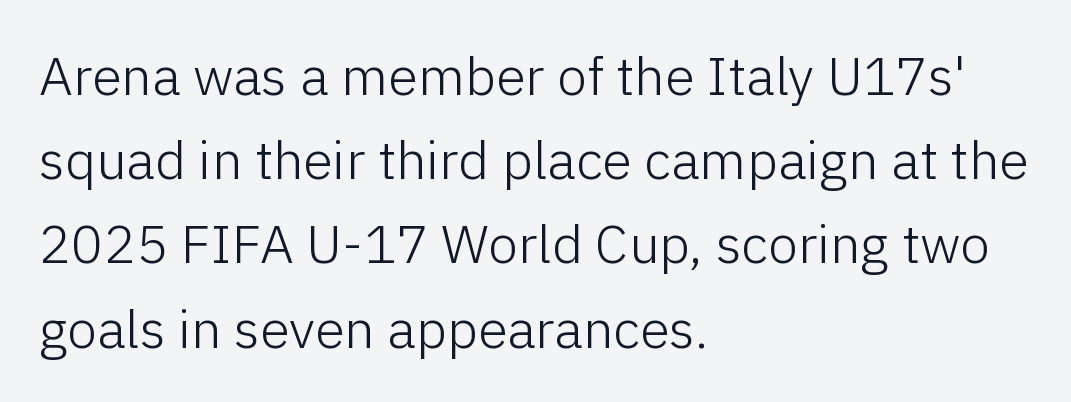
Compared with a typical body face, this is equally light or lighter still. Short and long lines alike share a common starting point at left. Each new line begins a customary step beneath the previous one. Unlike a traditional serif, this face leaves its strokes unadorned. Nobody drew a line under any word here. These lines were composed using upright roman letters.
